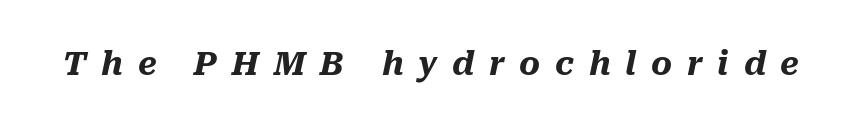
When letters slant like this, we call the style italic. This rendering widens character spacing well past its baseline value. Plenty of ink on the page — the face is bold. The rendering uses natural spacing where letterforms have individual widths.
